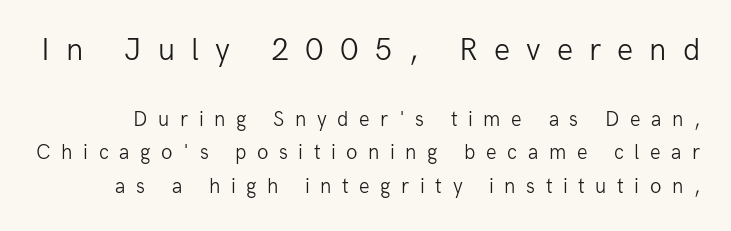
{"serif": "no", "italic": "no", "bold": "no", "weight": "light", "width": "normal", "stroke_contrast": "low", "x_height": "medium", "monospaced": "no", "underline": "no", "line_spacing": "normal", "line_spacing_ratio": 1.58, "letter_spacing": "wide", "letter_spacing_em": 0.5, "larger_block": "first", "size_ratio": 1.52, "glyph_px": 32}
